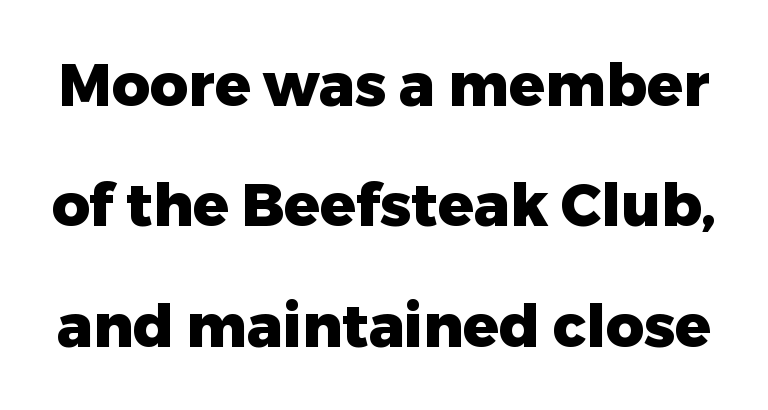
{"serif": "no", "italic": "no", "bold": "yes", "weight": "heavy", "width": "normal", "stroke_contrast": "low", "x_height": "medium", "monospaced": "no", "underline": "no", "line_spacing": "loose", "line_spacing_ratio": 2.04, "letter_spacing": "normal", "letter_spacing_em": 0.0, "glyph_px": 59}
